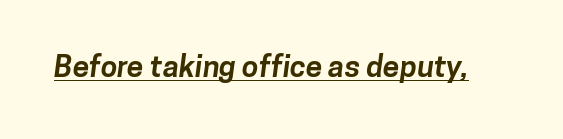
The image shows 30 px bold sans-serif type; set normal letter spacing, underlined; low stroke contrast and a medium x-height.
